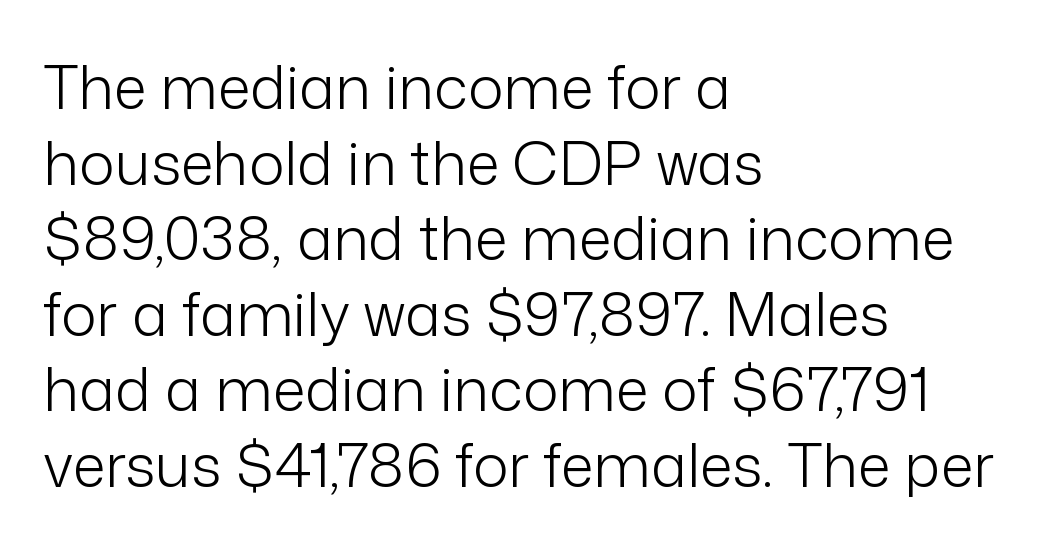
The image shows 60 px light sans-serif type, upright; set left-aligned, normal line spacing (1.26x), normal letter spacing, not underlined; low stroke contrast and a medium x-height.
